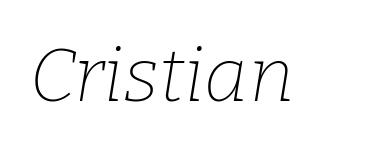
{"serif": "yes", "italic": "yes", "lean": "right", "slant_degrees": 9, "bold": "no", "weight": "thin", "width": "normal", "stroke_contrast": "low", "x_height": "medium", "monospaced": "no", "underline": "no", "letter_spacing": "normal", "letter_spacing_em": 0.0, "glyph_px": 76}
